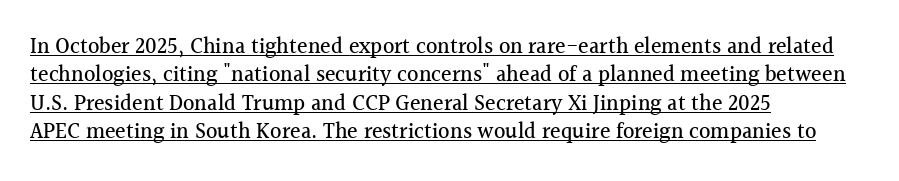
This sample uses plain, unmodified letter spacing. Posture: vertical. Visually the block forms a straight wall on the left and a jagged coastline on the right. The passage shown is underscored from start to finish. A typesetter would call this leading conventional body-copy spacing.
